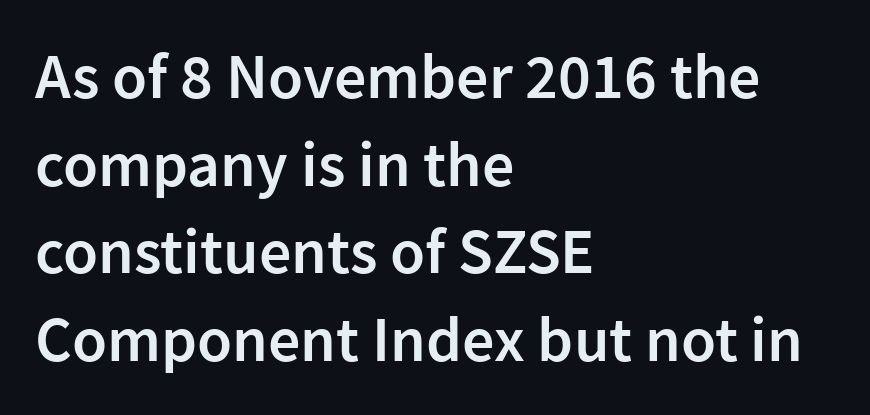
{"serif": "no", "italic": "no", "bold": "semi", "weight": "semibold", "width": "normal", "stroke_contrast": "low", "x_height": "medium", "monospaced": "no", "underline": "no", "align": "left", "line_spacing": "normal", "line_spacing_ratio": 1.37, "letter_spacing": "normal", "letter_spacing_em": 0.0, "glyph_px": 64}
